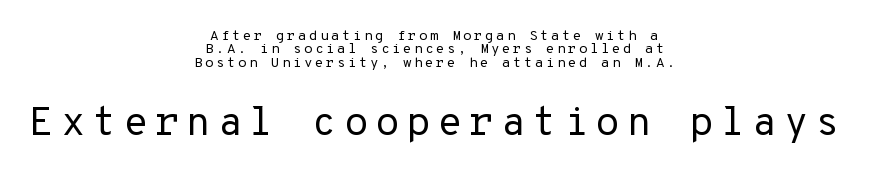
{"serif": "no", "italic": "no", "bold": "no", "weight": "regular", "width": "normal", "stroke_contrast": "low", "x_height": "medium", "underline": "no", "align": "center", "line_spacing": "tight", "line_spacing_ratio": 0.96, "larger_block": "second", "size_ratio": 2.86, "glyph_px": 40}
